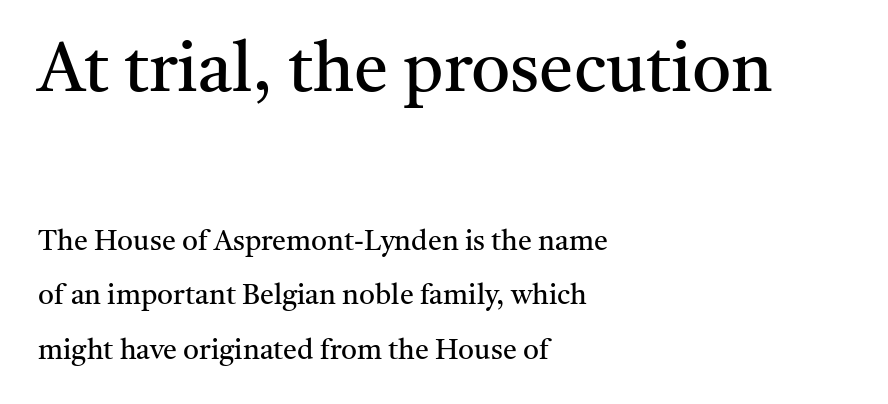
{"serif": "yes", "italic": "no", "bold": "no", "weight": "regular", "width": "normal", "stroke_contrast": "medium", "x_height": "medium", "monospaced": "no", "underline": "no", "align": "left", "line_spacing": "loose", "line_spacing_ratio": 1.95, "letter_spacing": "normal", "letter_spacing_em": 0.0, "larger_block": "first", "size_ratio": 2.46, "glyph_px": 69}
